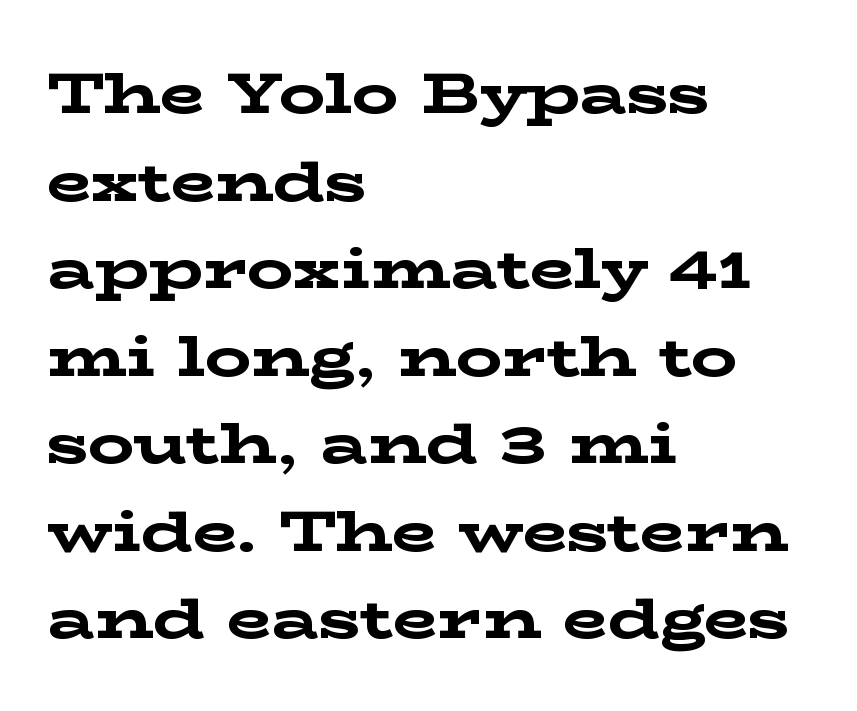
{"serif": "yes", "italic": "no", "bold": "yes", "weight": "bold", "width": "wide", "stroke_contrast": "low", "x_height": "medium", "monospaced": "no", "underline": "no", "align": "left", "line_spacing": "normal", "line_spacing_ratio": 1.51, "letter_spacing": "normal", "letter_spacing_em": 0.0, "glyph_px": 58}
